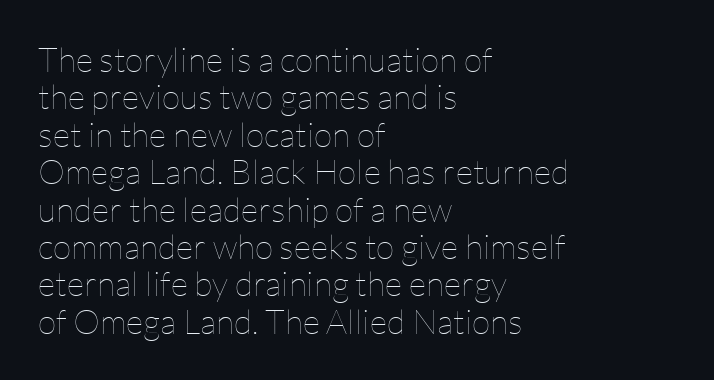
The image shows 34 px thin type, upright; set left-aligned, tight line spacing (1.1x), normal letter spacing, not underlined; low stroke contrast and a medium x-height.
